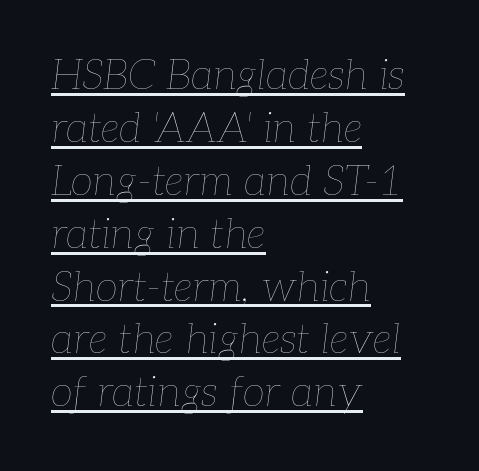
{"italic": "yes", "lean": "right", "slant_degrees": 7, "bold": "no", "weight": "thin", "width": "normal", "stroke_contrast": "low", "x_height": "medium", "monospaced": "no", "underline": "yes", "align": "left", "line_spacing": "normal", "line_spacing_ratio": 1.29, "letter_spacing": "normal", "letter_spacing_em": 0.0, "glyph_px": 41}
